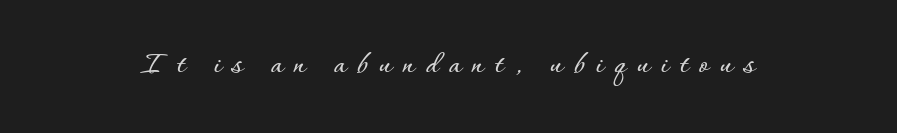
The image shows 33 px text type; set unusually wide letter spacing (+0.33 em), not underlined; low stroke contrast and a small x-height.
